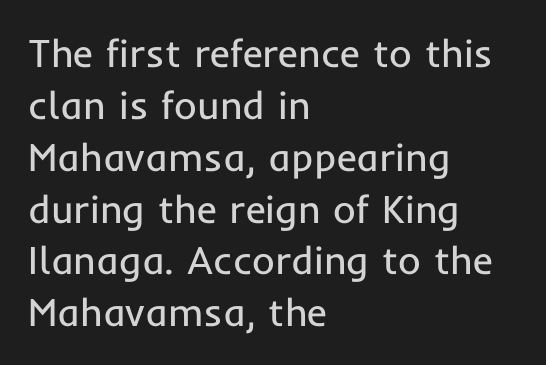
The image shows 39 px regular-weight sans-serif type, upright; set left-aligned, normal line spacing (1.33x), normal letter spacing, not underlined; low stroke contrast and a medium x-height.
